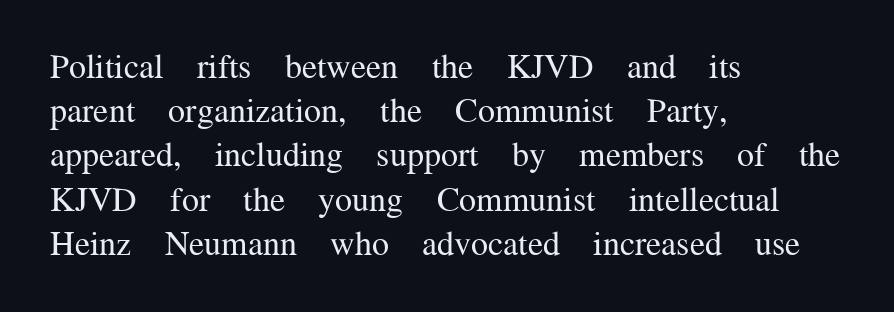
The image shows 34 px regular-weight serif type, upright; set left-aligned, normal line spacing (1.3x), normal letter spacing, not underlined; medium stroke contrast and a medium x-height.
